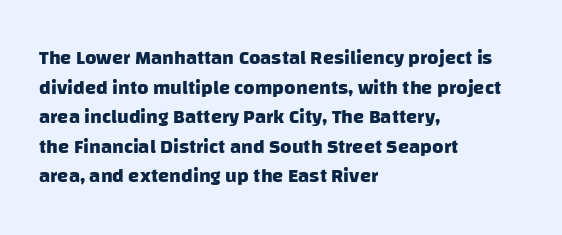
The image shows 20 px bold type; set left-aligned, normal line spacing (1.48x), normal letter spacing, not underlined.
